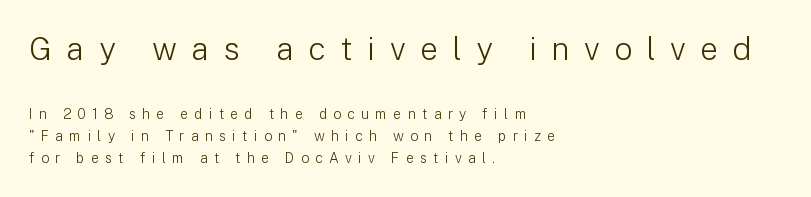
{"serif": "no", "italic": "no", "bold": "no", "weight": "light", "width": "normal", "stroke_contrast": "low", "x_height": "medium", "monospaced": "no", "underline": "no", "align": "left", "line_spacing": "normal", "line_spacing_ratio": 1.58, "letter_spacing": "wide", "letter_spacing_em": 0.45, "larger_block": "first", "size_ratio": 2.29, "glyph_px": 32}
